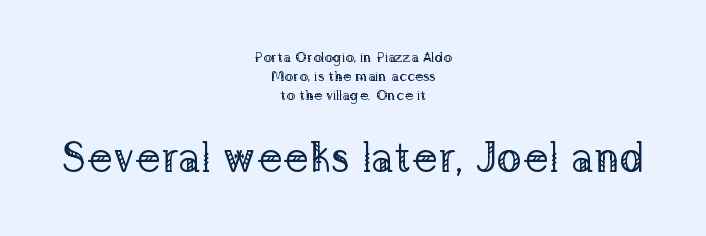
You can tell from the footed stems that serif type was used. Only glyphs here, with clear space below each row. Looks like regular typesetting: each glyph gets only the width it needs. Vertically, the passage feels balanced, rows spaced as you'd expect.
